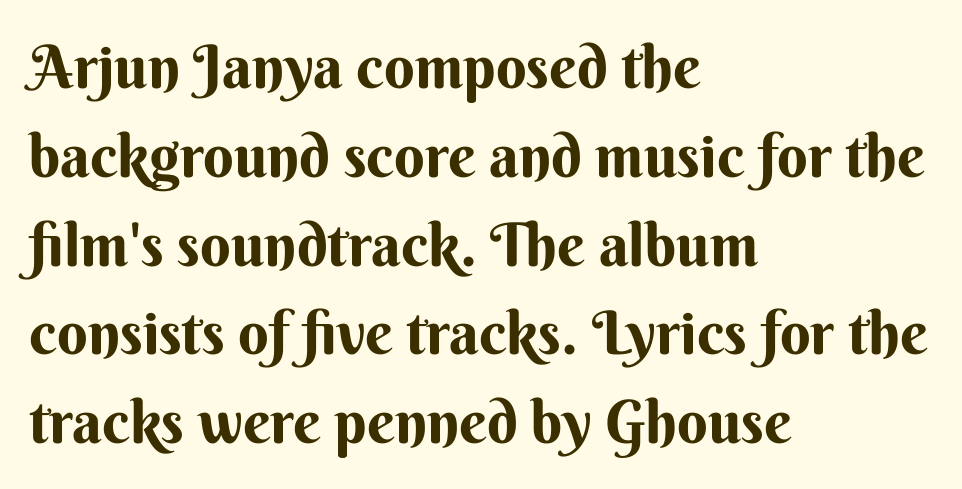
The image shows 60 px sans-serif type, upright; set left-aligned, normal line spacing (1.48x), normal letter spacing, not underlined; medium stroke contrast and a small x-height.
